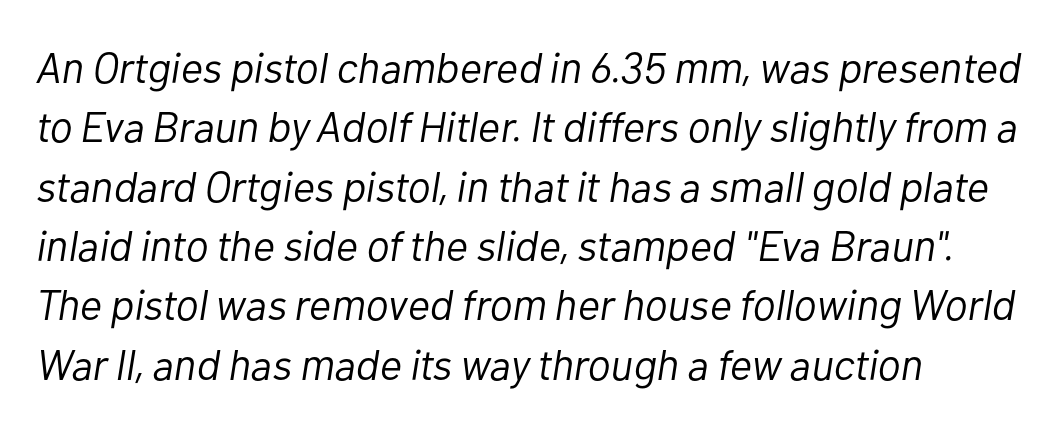
Q: Is the text bold? A: No.
Q: Is the text italic (slanted)? A: Yes, it leans right by about 10 degrees.
Q: Is the text underlined? A: No.
Q: How is the paragraph aligned? A: Left-aligned.
Q: Is the spacing between letters normal or unusually wide? A: Normal.
Q: Is the spacing between lines tight, normal or loose? A: Normal.
Q: Width (condensed, normal, or wide)? A: Normal.
Q: Stroke contrast? A: Low.
Q: x-height? A: Medium.
Q: Monospaced? A: No.
